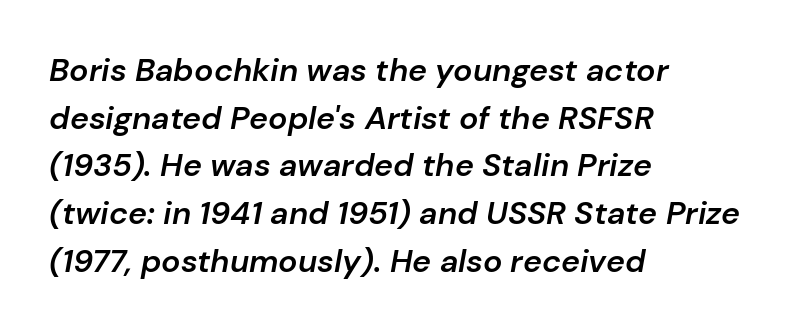
The image shows 32 px semibold type, italic (leaning right); set left-aligned, normal line spacing (1.49x), normal letter spacing, not underlined; low stroke contrast and a medium x-height.
